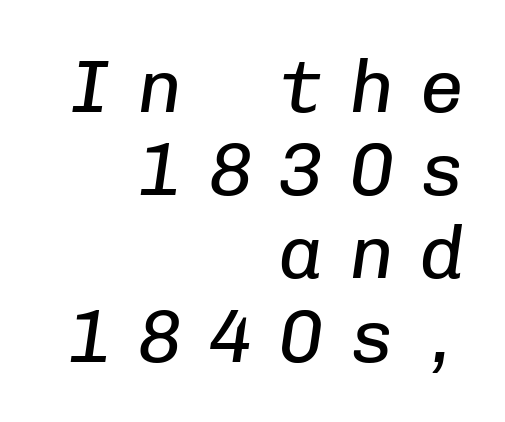
The image shows 75 px regular-weight type, italic (leaning right), monospaced; set right-aligned, tight line spacing (1.11x), unusually wide letter spacing (+0.34 em), not underlined; low stroke contrast and a medium x-height.
